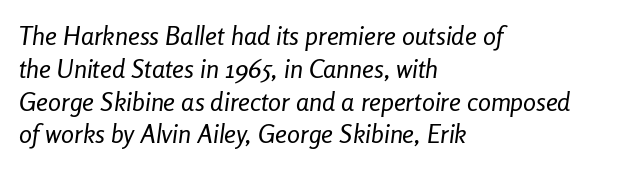
Q: Is the text bold? A: No.
Q: Is the text italic (slanted)? A: Yes, it leans right by about 8 degrees.
Q: Is the text underlined? A: No.
Q: How is the paragraph aligned? A: Left-aligned.
Q: Is the spacing between letters normal or unusually wide? A: Normal.
Q: Is the spacing between lines tight, normal or loose? A: Normal.
